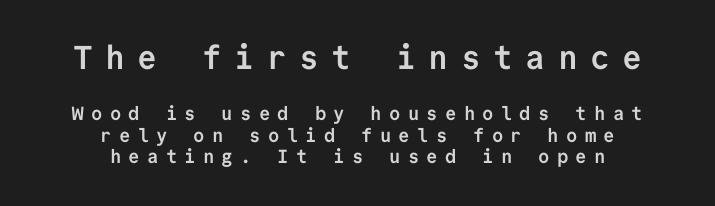
Plenty of ink on the page — the face is bold. Short note: letters widely spaced. The passage shown is typed in a monospace face where columns stay perfectly aligned. Rendered with straight, roman letterforms.
